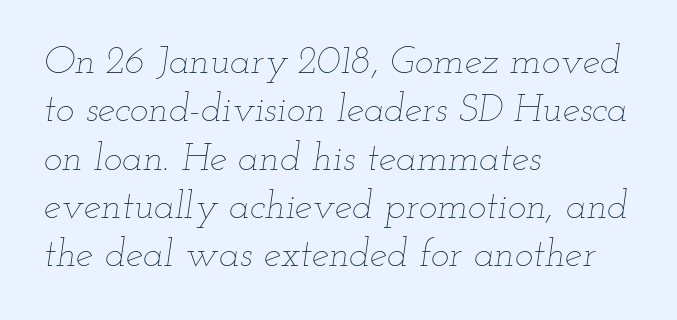
Glance below the letters and you will spot only blank space. The face looks like a standard text weight, possibly lighter. Characters are canted at an angle relative to the baseline's perpendicular. The compositor pushed each line to the left boundary.
